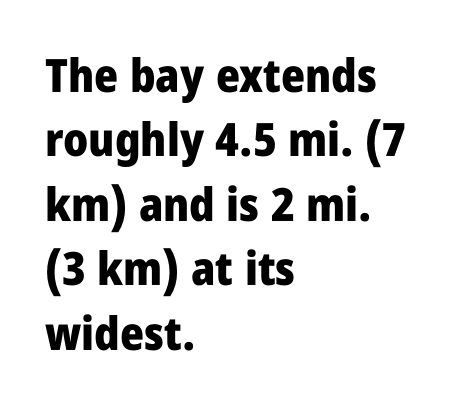
Underlining? Definitely not there. I'd describe the lettering as bold — thick and assertive. The text block is weighted toward the left margin, trailing off unevenly rightward. Italic? Not at all — the glyphs are vertical.
